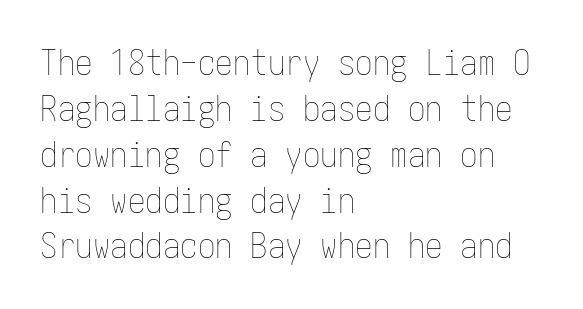
Q: Is the text bold? A: No.
Q: Is the text italic (slanted)? A: No, it is upright.
Q: Is the text underlined? A: No.
Q: How is the paragraph aligned? A: Left-aligned.
Q: Is the spacing between letters normal or unusually wide? A: Normal.
Q: Is the spacing between lines tight, normal or loose? A: Normal.
Q: Width (condensed, normal, or wide)? A: Condensed.
Q: Stroke contrast? A: Low.
Q: x-height? A: Medium.
